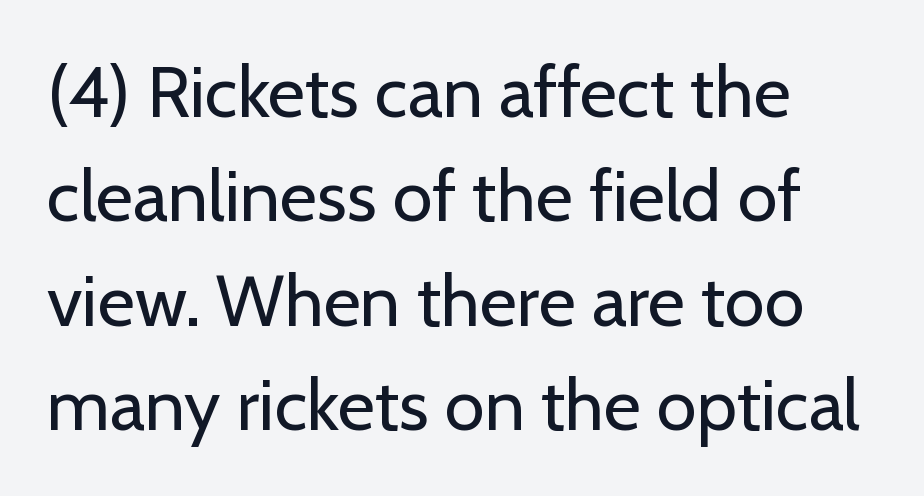
Q: Is the text bold? A: No.
Q: Is the text italic (slanted)? A: No, it is upright.
Q: Is the typeface a serif or a sans-serif typeface? A: Sans-serif.
Q: Is the text underlined? A: No.
Q: How is the paragraph aligned? A: Left-aligned.
Q: Is the spacing between letters normal or unusually wide? A: Normal.
Q: Is the spacing between lines tight, normal or loose? A: Normal.
Q: Width (condensed, normal, or wide)? A: Normal.
Q: Stroke contrast? A: Low.
Q: x-height? A: Medium.
Q: Monospaced? A: No.
